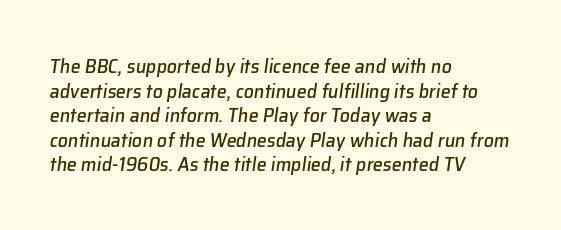
{"italic": "yes", "lean": "right", "slant_degrees": 8, "underline": "no", "align": "left", "line_spacing_ratio": 1.23, "letter_spacing": "normal", "letter_spacing_em": 0.0, "glyph_px": 20}
